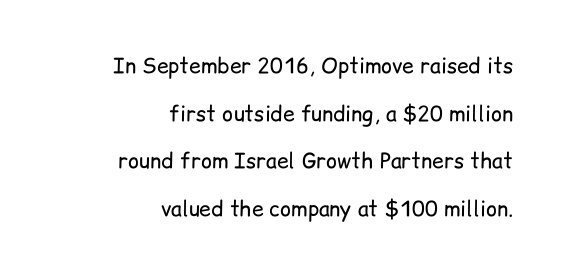
Q: Is the text bold? A: No.
Q: Is the text italic (slanted)? A: No, it is upright.
Q: Is the text underlined? A: No.
Q: How is the paragraph aligned? A: Right-aligned.
Q: Is the spacing between letters normal or unusually wide? A: Normal.
Q: Is the spacing between lines tight, normal or loose? A: Loose.
